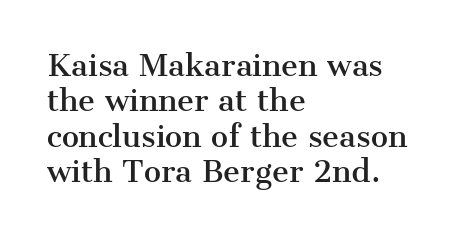
{"serif": "yes", "italic": "no", "width": "normal", "stroke_contrast": "medium", "x_height": "medium", "monospaced": "no", "underline": "no", "align": "left", "line_spacing_ratio": 1.22, "letter_spacing": "normal", "letter_spacing_em": 0.0, "glyph_px": 29}
